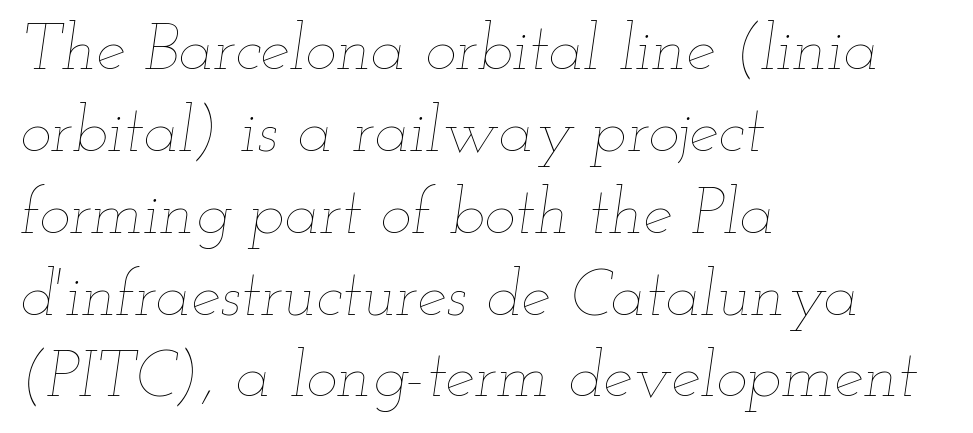
The image shows 66 px thin, wide type, italic (leaning right); set left-aligned, line spacing 1.24x, normal letter spacing, not underlined; low stroke contrast and a small x-height.
